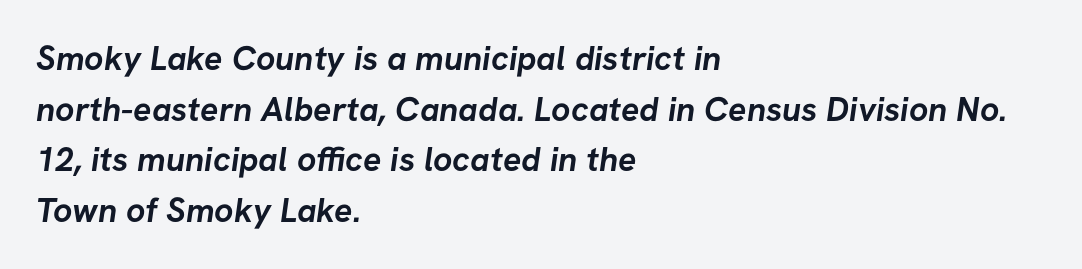
{"serif": "no", "bold": "yes", "weight": "semibold", "width": "normal", "stroke_contrast": "low", "x_height": "medium", "monospaced": "no", "underline": "no", "align": "left", "line_spacing": "normal", "line_spacing_ratio": 1.49, "letter_spacing": "normal", "letter_spacing_em": 0.0, "glyph_px": 34}
